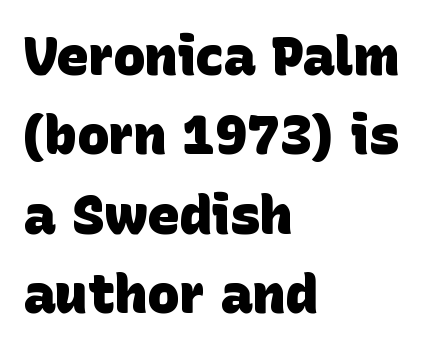
Q: Is the text bold? A: Yes.
Q: Is the typeface a serif or a sans-serif typeface? A: Sans-serif.
Q: Is the text underlined? A: No.
Q: How is the paragraph aligned? A: Left-aligned.
Q: Is the spacing between letters normal or unusually wide? A: Normal.
Q: Is the spacing between lines tight, normal or loose? A: Normal.
Q: Width (condensed, normal, or wide)? A: Normal.
Q: Stroke contrast? A: Low.
Q: x-height? A: Large.
Q: Monospaced? A: No.
